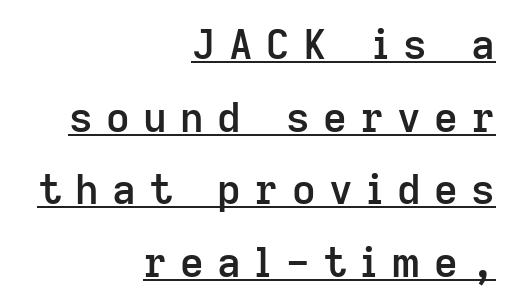
{"serif": "no", "italic": "no", "bold": "semi", "weight": "semibold", "width": "normal", "stroke_contrast": "low", "x_height": "medium", "monospaced": "no", "underline": "yes", "align": "right", "line_spacing_ratio": 1.77, "letter_spacing": "wide", "letter_spacing_em": 0.33, "glyph_px": 41}
